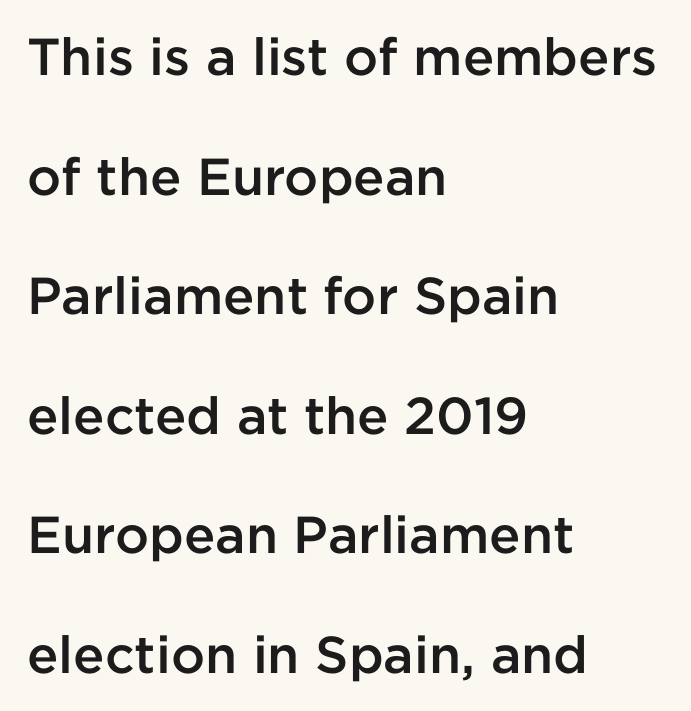
{"serif": "no", "italic": "no", "bold": "semi", "weight": "semibold", "width": "normal", "stroke_contrast": "low", "x_height": "medium", "monospaced": "no", "underline": "no", "align": "left", "line_spacing": "loose", "line_spacing_ratio": 2.3, "letter_spacing": "normal", "letter_spacing_em": 0.0, "glyph_px": 52}
